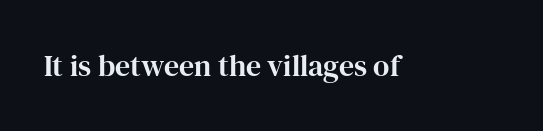
The image shows 30 px serif type, upright; set normal letter spacing, not underlined; high stroke contrast and a medium x-height.
